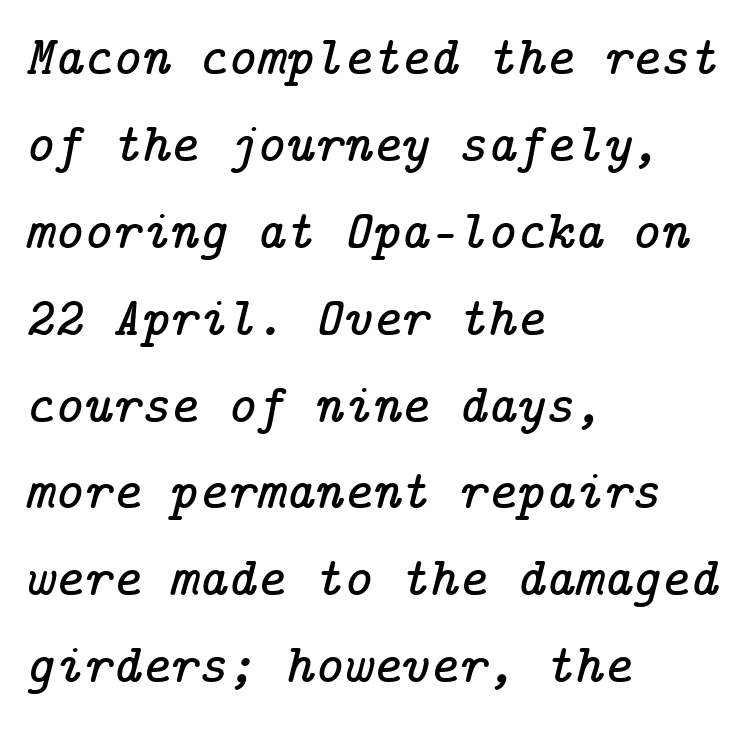
The image shows 55 px serif type, italic (leaning right); set left-aligned, normal line spacing (1.58x), normal letter spacing, not underlined; low stroke contrast and a medium x-height.
